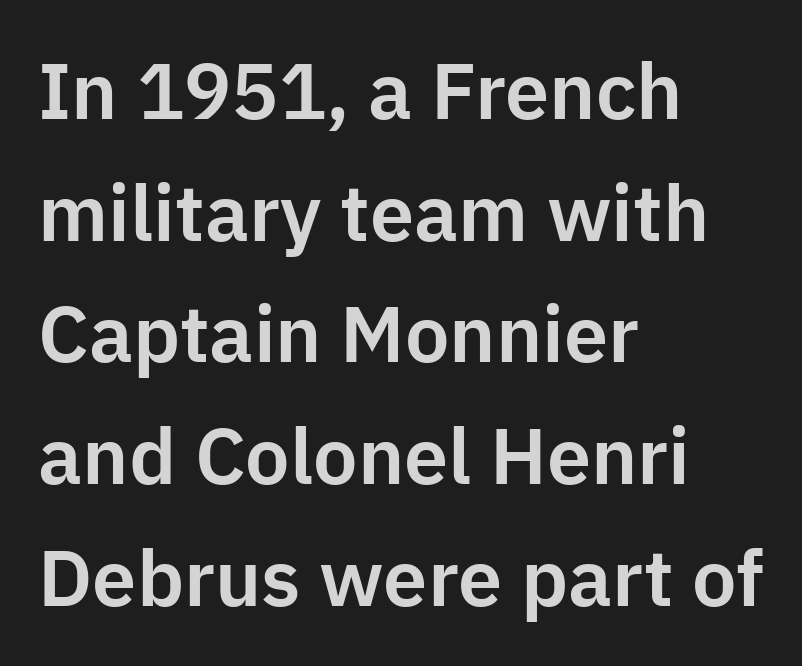
The image shows 79 px sans-serif type, upright; set left-aligned, normal line spacing (1.54x), normal letter spacing, not underlined; low stroke contrast and a medium x-height.
